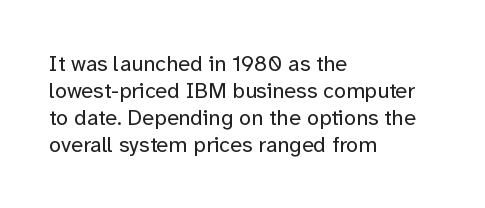
{"italic": "no", "bold": "no", "underline": "no", "align": "left", "line_spacing_ratio": 1.22, "letter_spacing": "normal", "letter_spacing_em": 0.0, "glyph_px": 22}
